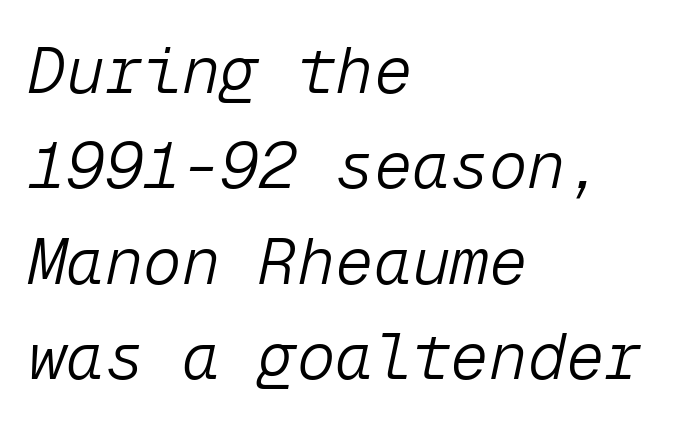
The compositor pushed each line to the left boundary. Notice how the stems are inclined rather than vertical — that's the hallmark of italics. Looks like terminal output: every glyph gets an equal slot. Each row of text sits above clean, open space.
